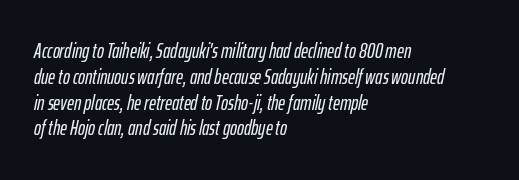
The image shows 21 px text type, italic (leaning right); set left-aligned, line spacing 1.23x, normal letter spacing, not underlined.
